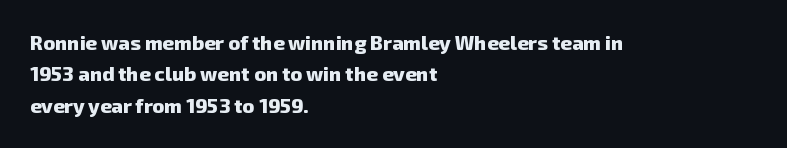
{"bold": "yes", "underline": "no", "align": "left", "line_spacing": "normal", "line_spacing_ratio": 1.57, "letter_spacing": "normal", "letter_spacing_em": 0.0, "glyph_px": 20}
